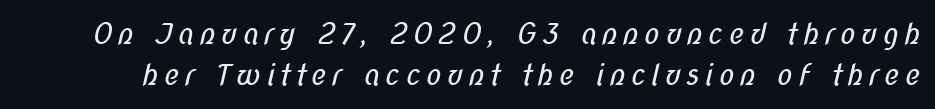
Q: Is the text bold? A: No.
Q: Is the typeface a serif or a sans-serif typeface? A: Sans-serif.
Q: Is the text underlined? A: No.
Q: Is the spacing between lines tight, normal or loose? A: Normal.
Q: Width (condensed, normal, or wide)? A: Condensed.
Q: Stroke contrast? A: Low.
Q: x-height? A: Medium.
Q: Monospaced? A: No.
